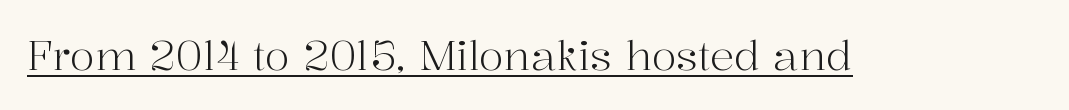
Q: Is the text bold? A: No.
Q: Is the text italic (slanted)? A: No, it is upright.
Q: Is the typeface a serif or a sans-serif typeface? A: Serif.
Q: Is the text underlined? A: Yes.
Q: Is the spacing between letters normal or unusually wide? A: Normal.
Q: Width (condensed, normal, or wide)? A: Normal.
Q: Stroke contrast? A: High.
Q: x-height? A: Medium.
Q: Monospaced? A: No.
